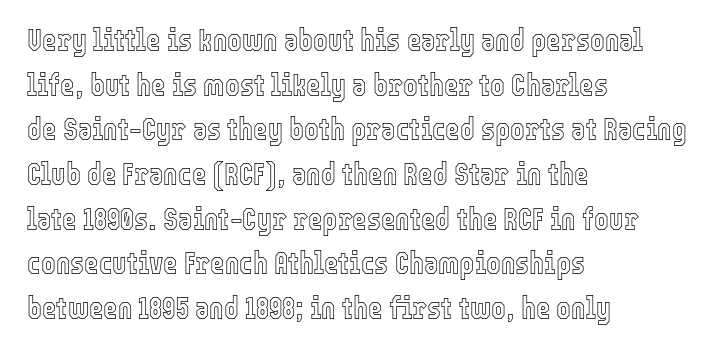
The image shows 31 px condensed type, upright; set left-aligned, normal line spacing (1.44x), normal letter spacing, not underlined; a medium x-height.
